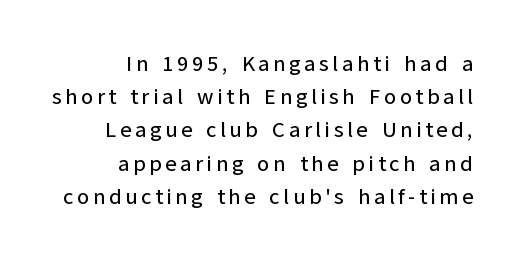
Q: Is the text italic (slanted)? A: No, it is upright.
Q: Is the text underlined? A: No.
Q: How is the paragraph aligned? A: Right-aligned.
Q: Is the spacing between lines tight, normal or loose? A: Normal.
